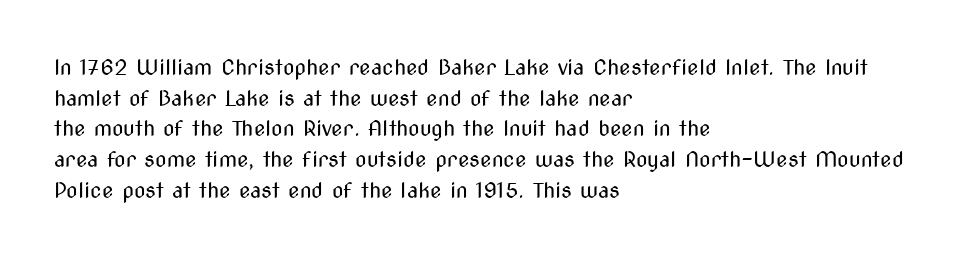
The strip under each line holds only bare page. The lines in this sample share a left origin and differ only in where they stop. The block of text has a typical density, with ordinary space between rows. A typesetter would call this zero additional tracking. Each stroke keeps to a modest, everyday thickness or less. Style check: upright.
